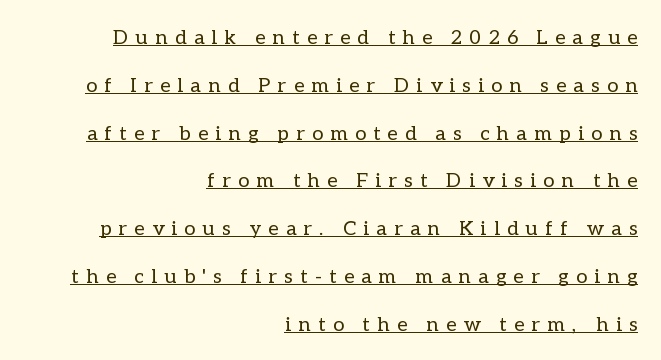
Q: Is the text bold? A: No.
Q: Is the text italic (slanted)? A: No, it is upright.
Q: Is the text underlined? A: Yes.
Q: How is the paragraph aligned? A: Right-aligned.
Q: Is the spacing between letters normal or unusually wide? A: Unusually wide.
Q: Is the spacing between lines tight, normal or loose? A: Loose.
